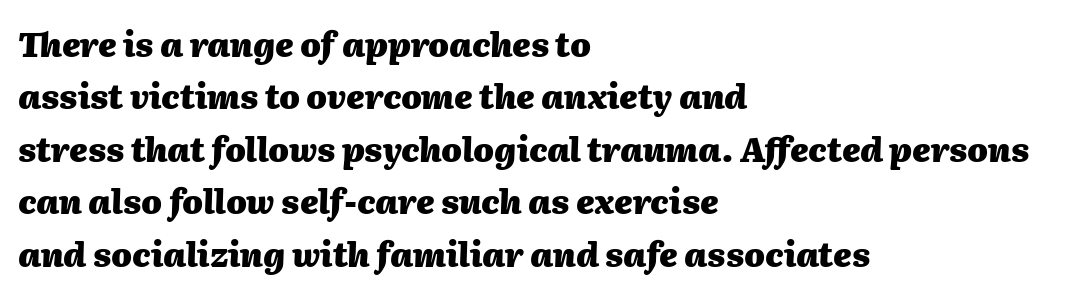
{"italic": "yes", "lean": "right", "slant_degrees": 2, "bold": "yes", "weight": "heavy", "width": "normal", "stroke_contrast": "medium", "x_height": "medium", "monospaced": "no", "underline": "no", "align": "left", "line_spacing": "normal", "line_spacing_ratio": 1.59, "letter_spacing": "normal", "letter_spacing_em": 0.0, "glyph_px": 33}
